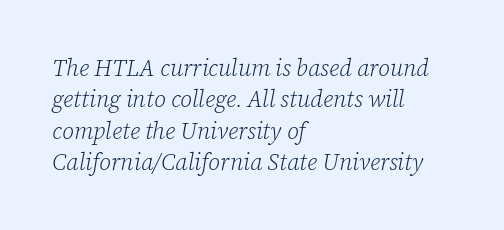
{"italic": "yes", "lean": "right", "slant_degrees": 12, "bold": "no", "underline": "no", "align": "left", "line_spacing": "normal", "line_spacing_ratio": 1.36, "letter_spacing": "normal", "letter_spacing_em": 0.0, "glyph_px": 23}
